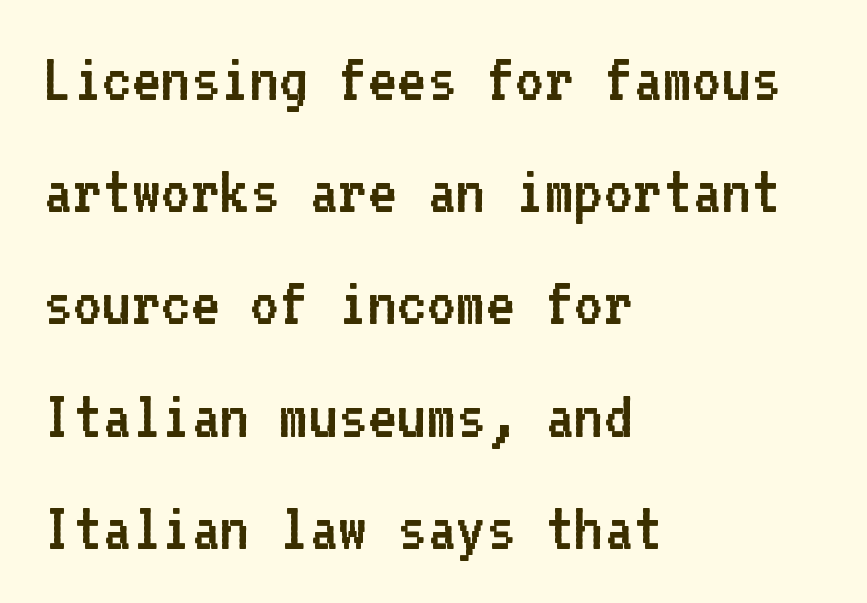
{"serif": "no", "italic": "no", "bold": "no", "weight": "regular", "width": "normal", "stroke_contrast": "low", "x_height": "medium", "monospaced": "yes", "underline": "no", "align": "left", "line_spacing": "normal", "line_spacing_ratio": 1.58, "letter_spacing": "normal", "letter_spacing_em": 0.0, "glyph_px": 71}
